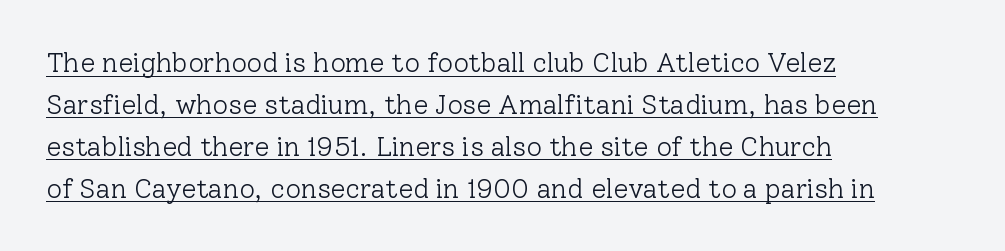
The image shows 27 px text type, upright; set left-aligned, normal line spacing (1.55x), normal letter spacing, underlined.
